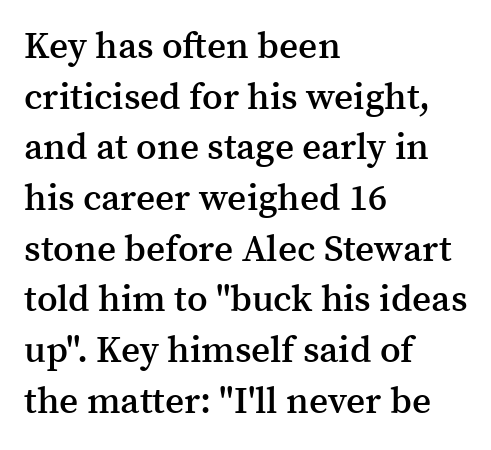
Q: Is the text bold? A: Semi-bold.
Q: Is the text italic (slanted)? A: No, it is upright.
Q: Is the typeface a serif or a sans-serif typeface? A: Serif.
Q: Is the text underlined? A: No.
Q: How is the paragraph aligned? A: Left-aligned.
Q: Is the spacing between letters normal or unusually wide? A: Normal.
Q: Is the spacing between lines tight, normal or loose? A: Normal.
Q: Width (condensed, normal, or wide)? A: Normal.
Q: Stroke contrast? A: Medium.
Q: x-height? A: Medium.
Q: Monospaced? A: No.
